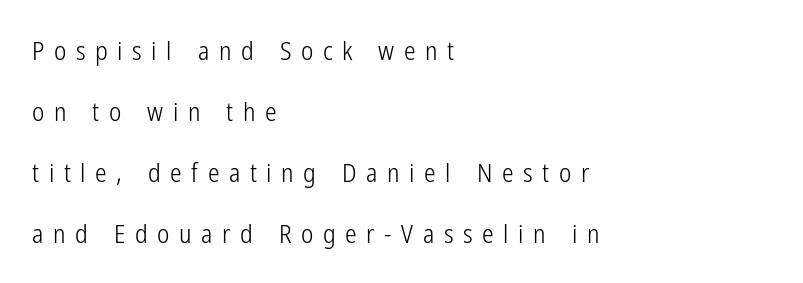
The image shows 26 px text type, upright; set left-aligned, loose line spacing (2.34x), unusually wide letter spacing (+0.37 em), not underlined.
